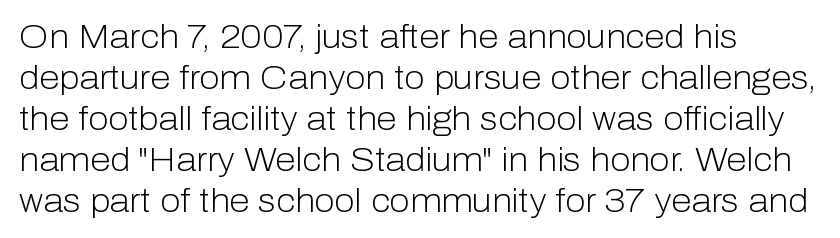
The image shows 33 px light sans-serif type, upright; set left-aligned, line spacing 1.24x, normal letter spacing, not underlined; low stroke contrast and a medium x-height.
